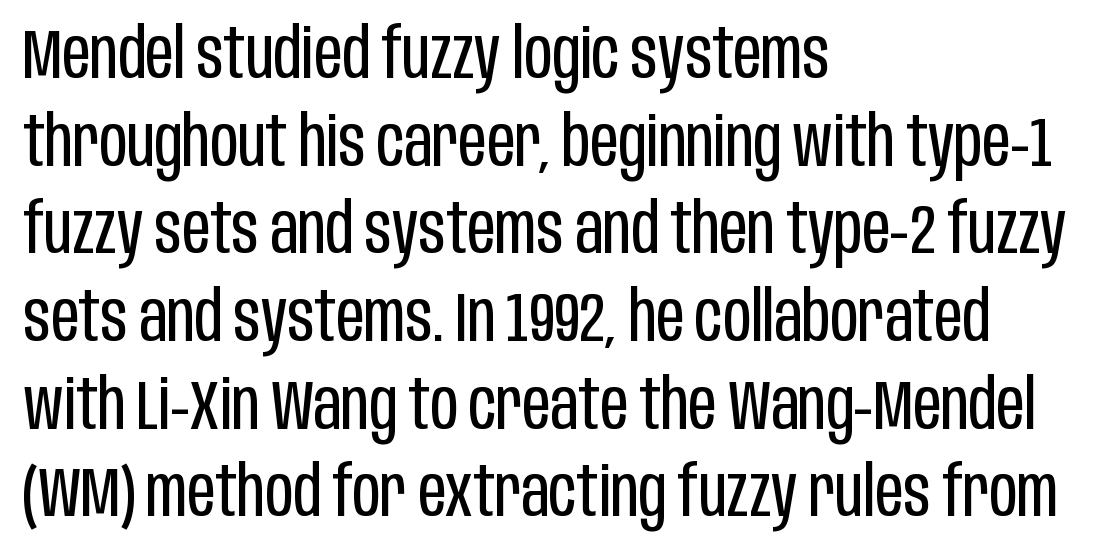
Serifs: no, the terminals of the letterforms are clean. Caption: face not bold, strokes unweighted. The specimen reads as upright at a glance. Descenders are the only things crossing below the line. Looks like regular typesetting: each glyph gets only the width it needs. Standard letterfit; no display-style spreading of the glyphs.
